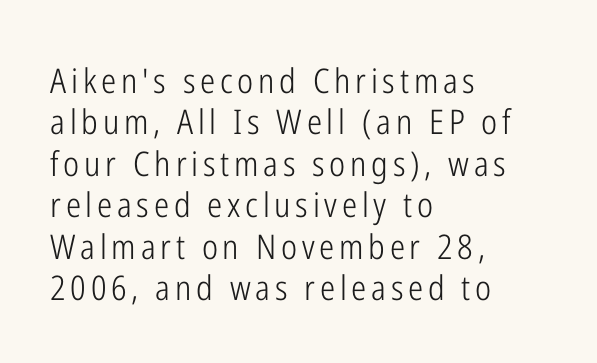
The image shows 34 px light, condensed sans-serif type, upright; set left-aligned, line spacing 1.22x, not underlined; low stroke contrast and a medium x-height.
